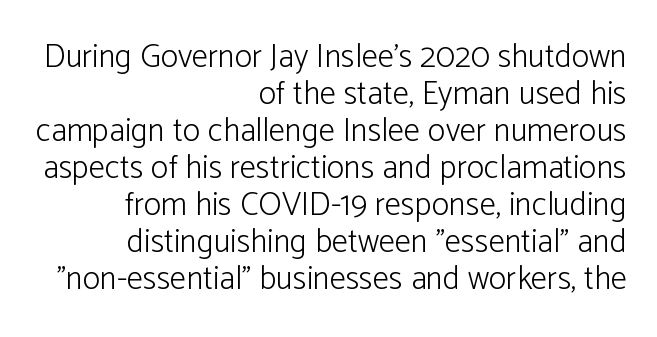
Check the space under the baseline: it is left empty. Vertical spacing — tight. The letters stand straight up with perfectly vertical stems. Words appear dense and cohesive because spacing is normal.
